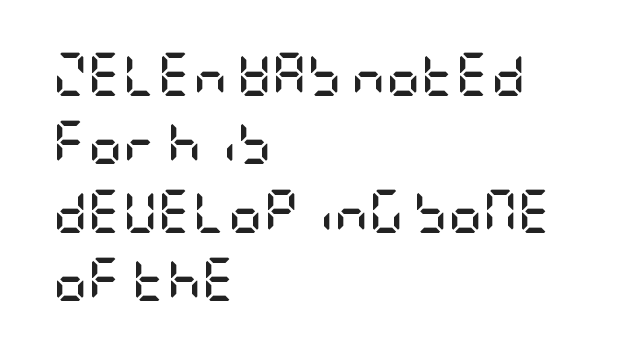
The image shows 43 px semibold, condensed sans-serif type, upright; set left-aligned, normal line spacing (1.59x), normal letter spacing, not underlined; low stroke contrast and a large x-height.
